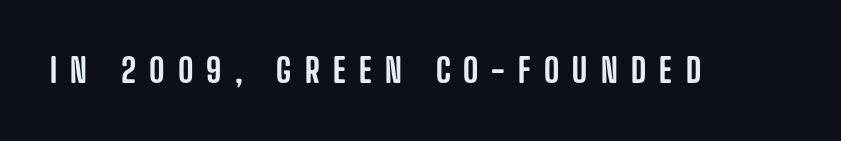
The image shows 33 px condensed sans-serif type, upright; set unusually wide letter spacing (+0.4 em), not underlined; low stroke contrast and a large x-height.
